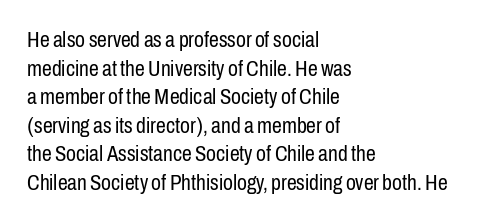
Q: Is the text bold? A: No.
Q: Is the text italic (slanted)? A: No, it is upright.
Q: Is the text underlined? A: No.
Q: How is the paragraph aligned? A: Left-aligned.
Q: Is the spacing between letters normal or unusually wide? A: Normal.
Q: Is the spacing between lines tight, normal or loose? A: Normal.
